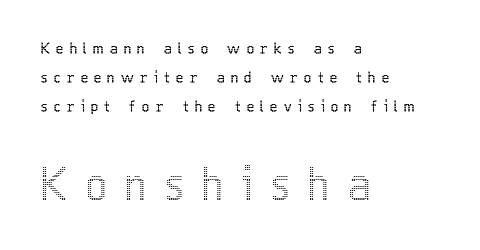
Q: Is the text italic (slanted)? A: No, it is upright.
Q: Is the text underlined? A: No.
Q: How is the paragraph aligned? A: Left-aligned.
Q: Is the spacing between letters normal or unusually wide? A: Unusually wide.
Q: Is the spacing between lines tight, normal or loose? A: Loose.
Q: Which block of text is set in a larger size, the first (top) or the second (bottom)? A: The second (bottom) one.
Q: Width (condensed, normal, or wide)? A: Condensed.
Q: x-height? A: Medium.
Q: Monospaced? A: No.
